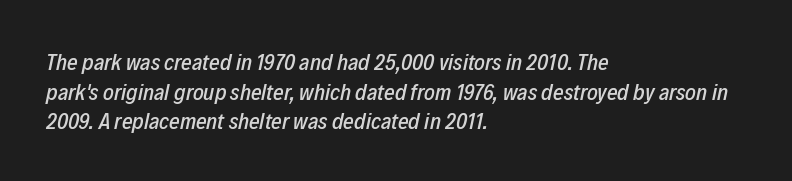
{"italic": "yes", "lean": "right", "slant_degrees": 12, "underline": "no", "align": "left", "line_spacing": "normal", "line_spacing_ratio": 1.29, "letter_spacing": "normal", "letter_spacing_em": 0.0, "glyph_px": 23}
